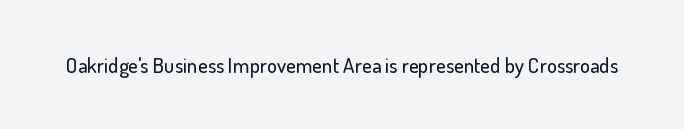
The image shows 21 px text type, upright; set normal letter spacing, not underlined.
